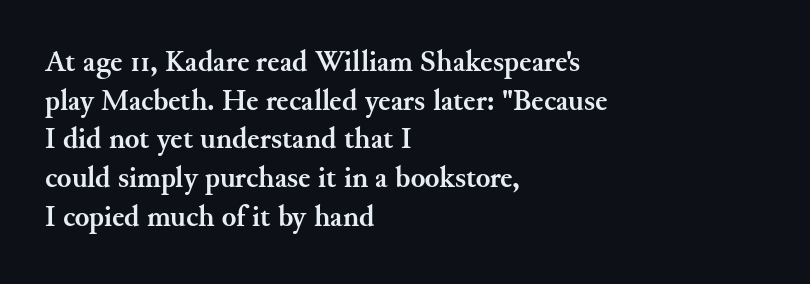
The image shows 30 px semibold serif type, upright; set left-aligned, normal line spacing (1.29x), normal letter spacing, not underlined; medium stroke contrast and a small x-height.
